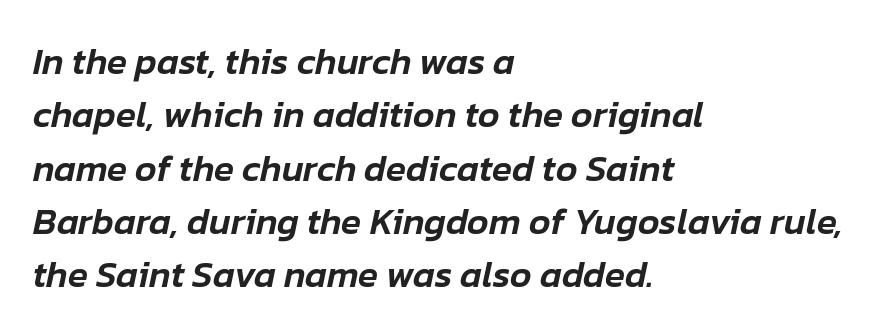
{"italic": "yes", "lean": "right", "slant_degrees": 12, "width": "normal", "stroke_contrast": "low", "x_height": "medium", "monospaced": "no", "underline": "no", "align": "left", "line_spacing": "normal", "line_spacing_ratio": 1.44, "letter_spacing": "normal", "letter_spacing_em": 0.0, "glyph_px": 37}
